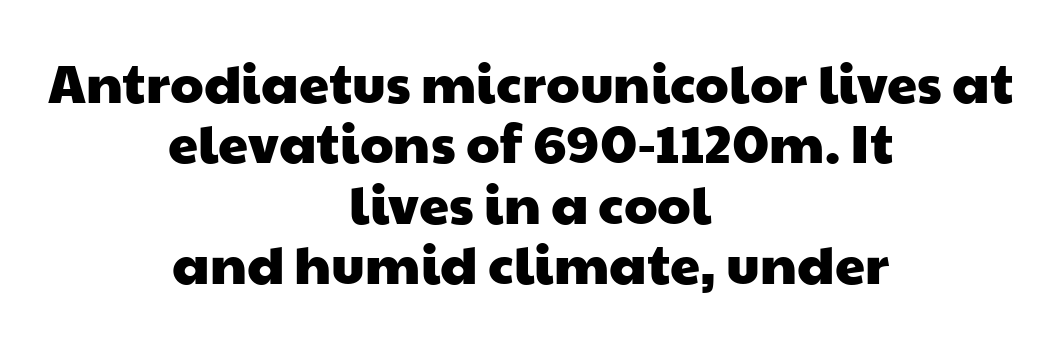
{"serif": "no", "width": "wide", "stroke_contrast": "low", "x_height": "medium", "monospaced": "no", "underline": "no", "align": "center", "line_spacing": "tight", "line_spacing_ratio": 1.12, "letter_spacing": "normal", "letter_spacing_em": 0.0, "glyph_px": 54}
